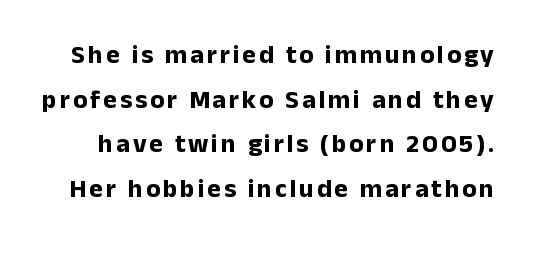
Q: Is the text bold? A: Yes.
Q: Is the text italic (slanted)? A: No, it is upright.
Q: Is the text underlined? A: No.
